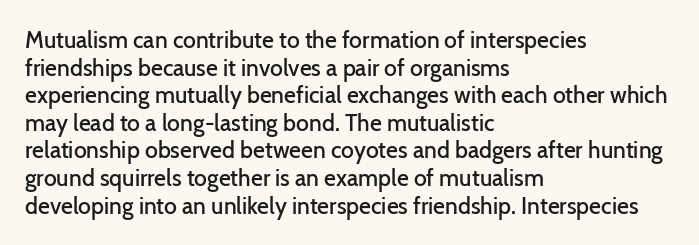
One-word summary of the alignment: left. The strokes are fattened partway — semibold, not bold. The letters stand straight up with perfectly vertical stems. The tracking reads as untouched default to a designer's eye.
